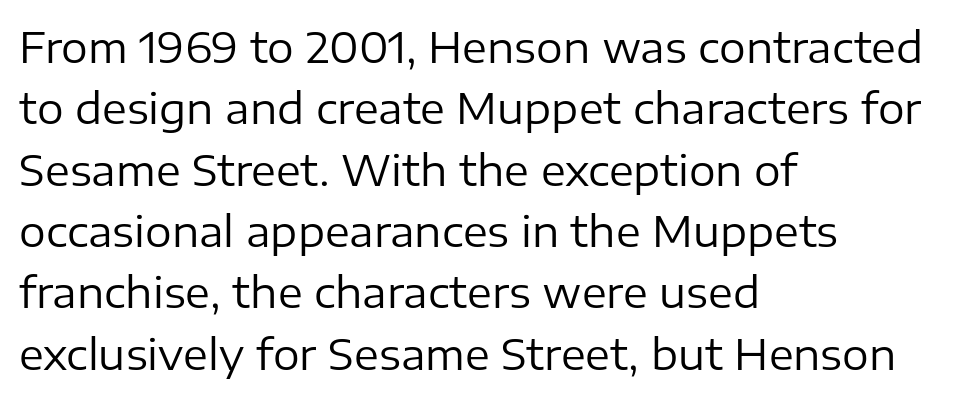
Q: Is the text bold? A: No.
Q: Is the text italic (slanted)? A: No, it is upright.
Q: Is the typeface a serif or a sans-serif typeface? A: Sans-serif.
Q: Is the text underlined? A: No.
Q: How is the paragraph aligned? A: Left-aligned.
Q: Is the spacing between letters normal or unusually wide? A: Normal.
Q: Is the spacing between lines tight, normal or loose? A: Normal.
Q: Width (condensed, normal, or wide)? A: Normal.
Q: Stroke contrast? A: Low.
Q: x-height? A: Medium.
Q: Monospaced? A: No.
